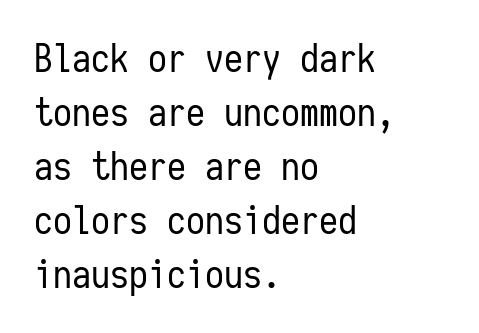
Normally led — the rows are evenly, conventionally spaced. The rendering keeps characters at their native spacing. Weight: regular or lighter. Font category for this specimen: sans-serif.
